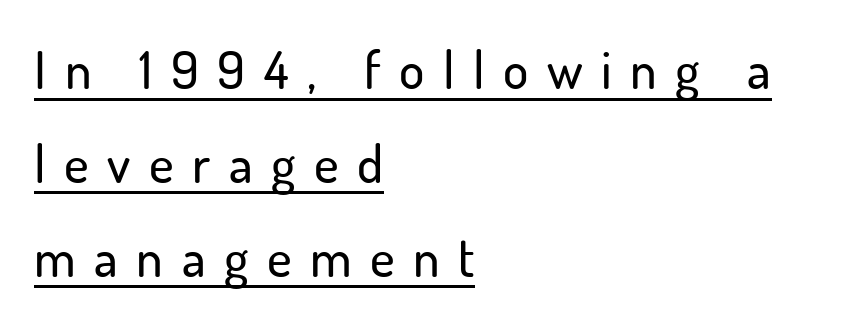
Q: Is the text italic (slanted)? A: No, it is upright.
Q: Is the typeface a serif or a sans-serif typeface? A: Sans-serif.
Q: Is the text underlined? A: Yes.
Q: How is the paragraph aligned? A: Left-aligned.
Q: Is the spacing between letters normal or unusually wide? A: Unusually wide.
Q: Width (condensed, normal, or wide)? A: Normal.
Q: Stroke contrast? A: Low.
Q: x-height? A: Small.
Q: Monospaced? A: No.
